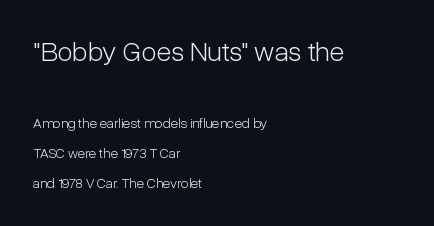
Summary of vertical rhythm: relaxed, with wide interline spacing. The ragged edge is on the right, which tells us the setting is flush left. The initial chunk of copy outweighs the following chunk in type size. The glyphs are unaccompanied by any horizontal stroke below them. Nope, no serifs anywhere on these letters.
